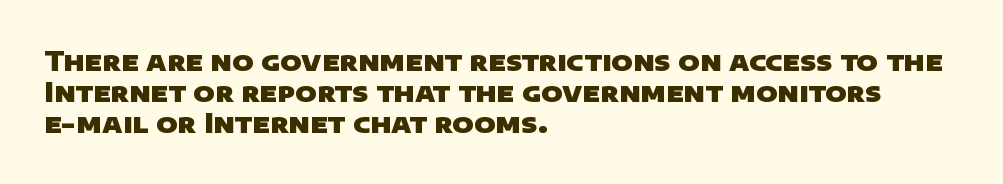
Letters rest on an invisible, unmarked baseline. This sample uses plain, unmodified letter spacing. Students, this is bold: see how much ink each stroke carries. Every row of glyphs begins at an identical x-position on the left.
